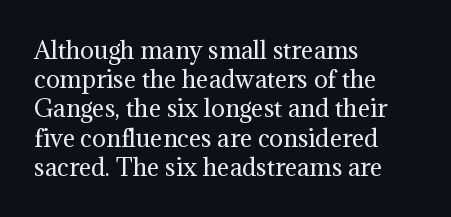
Q: Is the text bold? A: No.
Q: Is the text italic (slanted)? A: No, it is upright.
Q: Is the text underlined? A: No.
Q: How is the paragraph aligned? A: Left-aligned.
Q: Is the spacing between letters normal or unusually wide? A: Normal.
Q: Is the spacing between lines tight, normal or loose? A: Normal.
